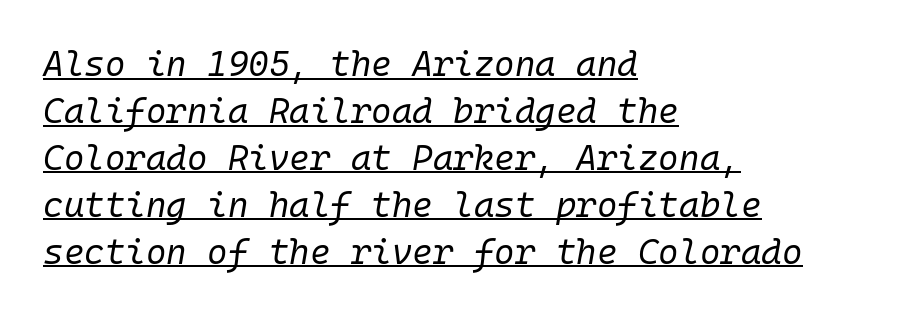
The image shows 35 px regular-weight type, italic (leaning right), monospaced; set left-aligned, normal line spacing (1.34x), normal letter spacing, underlined; low stroke contrast and a medium x-height.
